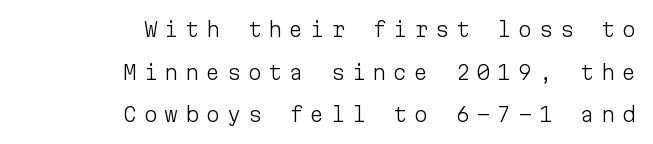
{"italic": "no", "bold": "no", "underline": "no", "align": "right", "line_spacing": "loose", "line_spacing_ratio": 2.13, "letter_spacing": "wide", "letter_spacing_em": 0.34, "glyph_px": 20}
